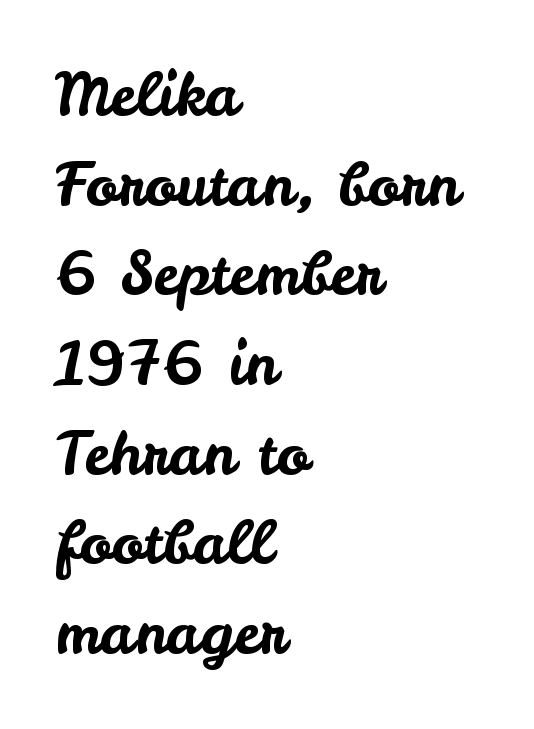
Anything drawn beneath the words? Only blank space. Grotesque or geometric, the face here clearly has no serifs. Horizontal bands of white between lines are of average thickness. What stands out about the letter spacing? Nothing — it is the standard amount. Proportional: the letters do not fall into vertical columns.
